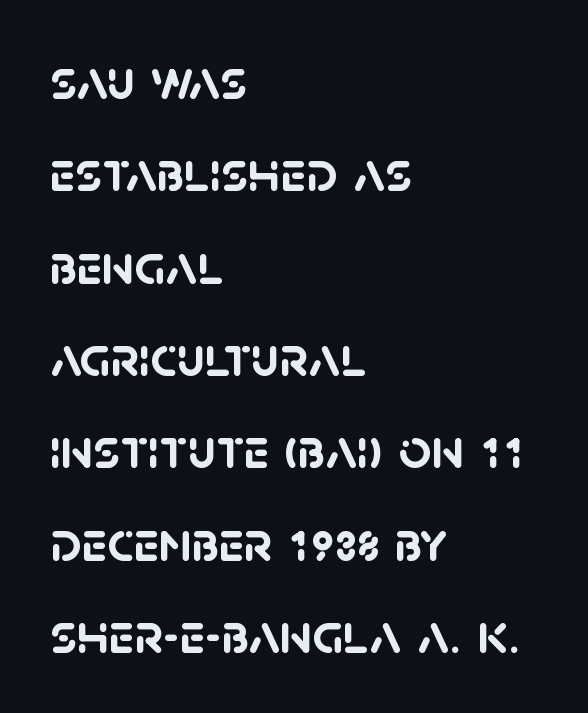
Q: Is the text bold? A: Yes.
Q: Is the typeface a serif or a sans-serif typeface? A: Sans-serif.
Q: Is the text underlined? A: No.
Q: How is the paragraph aligned? A: Left-aligned.
Q: Is the spacing between letters normal or unusually wide? A: Normal.
Q: Is the spacing between lines tight, normal or loose? A: Normal.
Q: Width (condensed, normal, or wide)? A: Normal.
Q: Stroke contrast? A: Low.
Q: x-height? A: Large.
Q: Monospaced? A: No.
